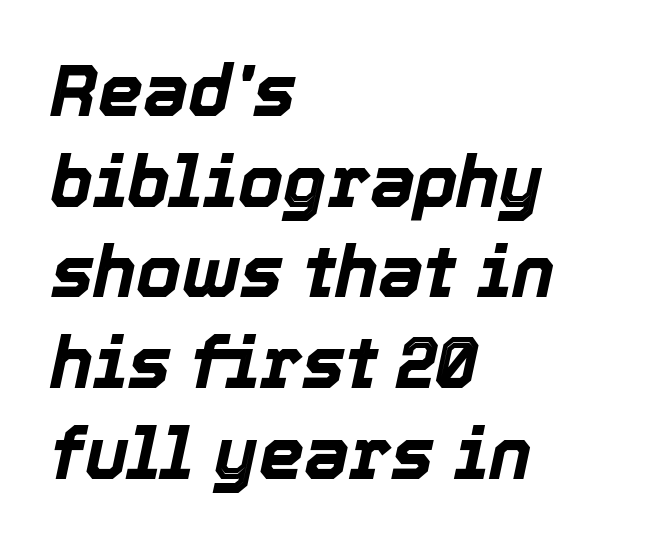
The image shows 72 px bold type, italic (leaning right); set left-aligned, normal line spacing (1.26x), normal letter spacing, not underlined; a medium x-height.
